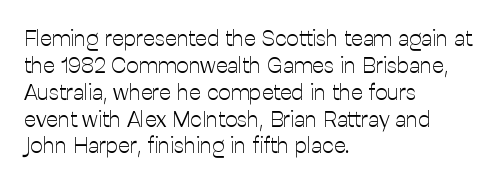
Honestly, the letter spacing is just normal — you wouldn't notice it. A student would call this left alignment; a typographer would say flush left, rag right. The font sits on the lighter half of the weight spectrum, regular included. Just letters on the line, the space beneath them empty.
